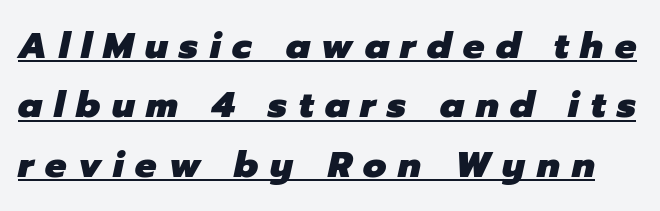
The image shows 36 px heavy type, italic (leaning right); set normal line spacing (1.65x), unusually wide letter spacing (+0.32 em), underlined; low stroke contrast and a medium x-height.
